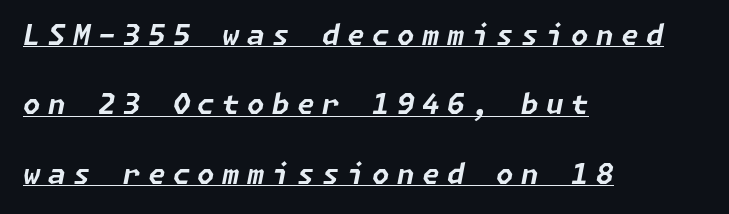
The block of text is sparse from top to bottom, with ample space between rows. Leftover space on each line is placed entirely after the last word. There is plenty of visible air inserted between adjacent glyphs. The rendering uses a bold face; every stroke is thick and dark. Posture: slanted. Quick note: underline on.
